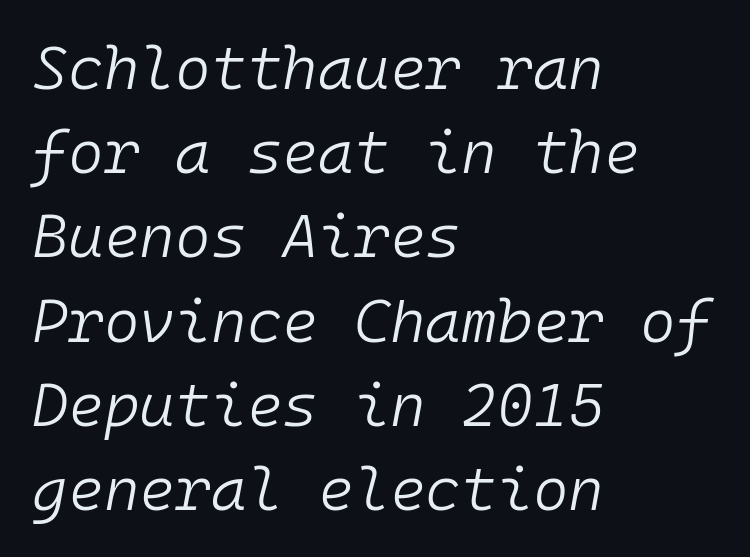
The image shows 61 px light type, italic (leaning right), monospaced; set left-aligned, normal line spacing (1.38x), normal letter spacing, not underlined; low stroke contrast and a medium x-height.
